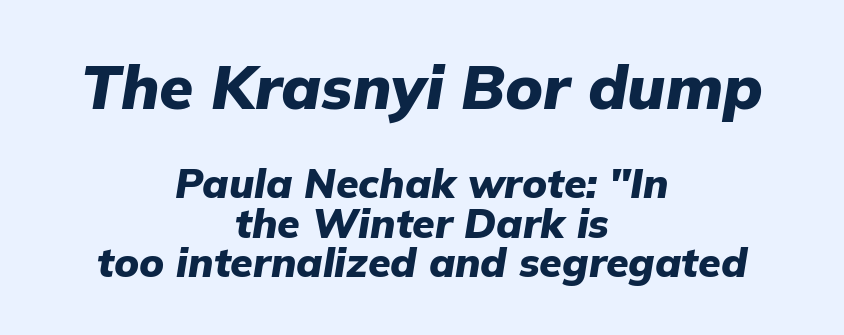
The specimen reads as italic at a glance. The letters are bold, with thick, heavy strokes. The string is rendered with underlining switched off. Line spacing here is tight. The face used here is rendered with its standard letterfit.
